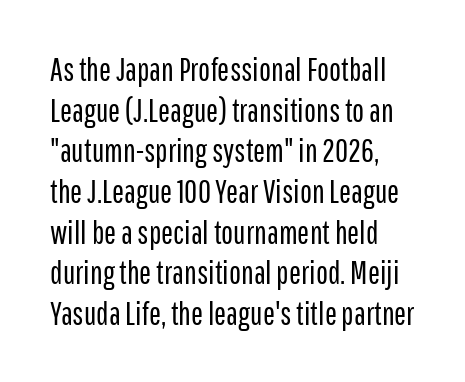
Spacing verdict: proportional, widths tailored to each character. A clean baseline with only descenders dipping below it. Compared with a typical body face, this is equally light or lighter still. The tracking reads as untouched default to a designer's eye.
